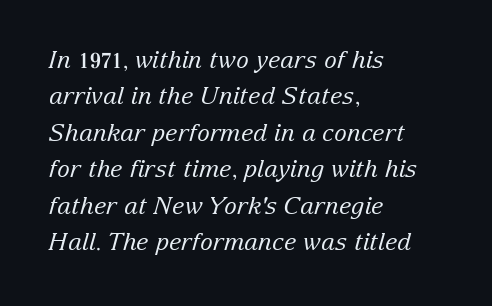
The image shows 24 px text type, italic (leaning right); set left-aligned, normal line spacing (1.52x), normal letter spacing, not underlined.
